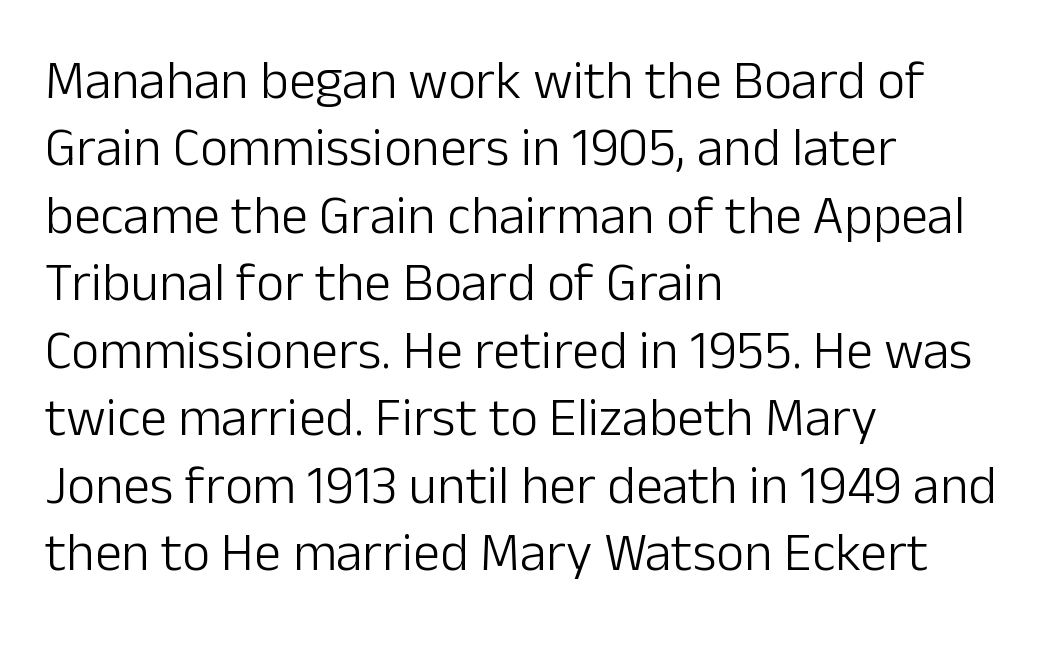
The image shows 54 px light sans-serif type, upright; set left-aligned, normal line spacing (1.25x), normal letter spacing, not underlined; low stroke contrast and a medium x-height.
